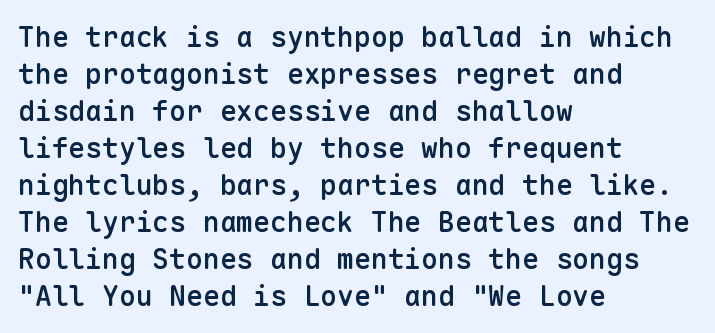
The image shows 28 px semibold sans-serif type, upright, monospaced; set left-aligned, normal line spacing (1.32x), normal letter spacing, not underlined; low stroke contrast and a medium x-height.
